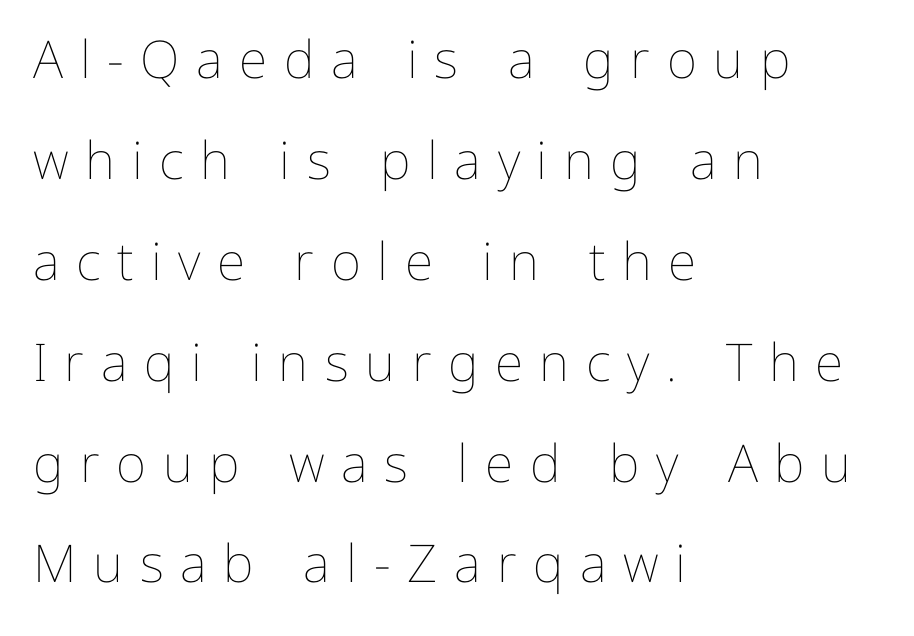
The image shows 52 px thin type, upright; set left-aligned, loose line spacing (1.94x), unusually wide letter spacing (+0.32 em), not underlined; low stroke contrast and a medium x-height.
